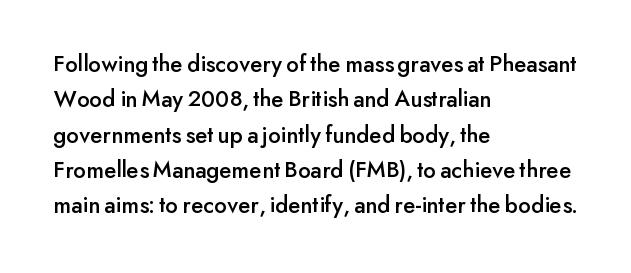
{"italic": "no", "underline": "no", "align": "left", "line_spacing": "normal", "line_spacing_ratio": 1.47, "letter_spacing": "normal", "letter_spacing_em": 0.0, "glyph_px": 24}
